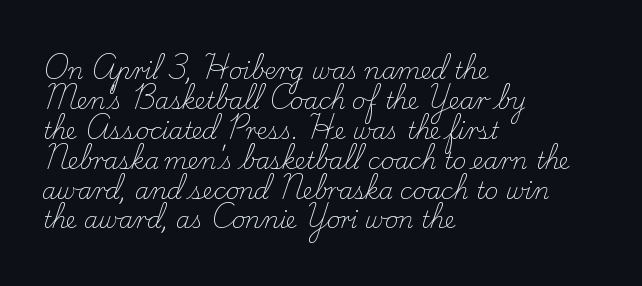
The image shows 23 px text type; set left-aligned, normal line spacing (1.3x), normal letter spacing, not underlined.
